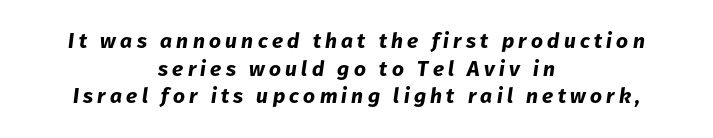
{"italic": "yes", "lean": "right", "slant_degrees": 8, "bold": "yes", "underline": "no", "align": "center", "line_spacing": "normal", "line_spacing_ratio": 1.31, "letter_spacing": "wide", "letter_spacing_em": 0.2, "glyph_px": 21}
